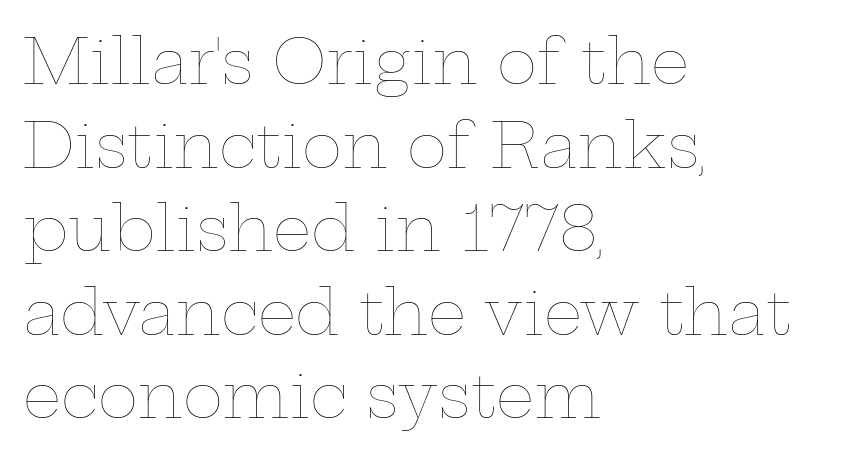
Rule under the text: the space is simply empty. Weight class: somewhere from thin through regular. A student would call this left alignment; a typographer would say flush left, rag right. If you measured baseline to baseline, you'd find a middling distance. Each word holds together tightly as a unit, with standard inter-letter gaps. The passage shown is typed in a proportional face where columns would drift.
